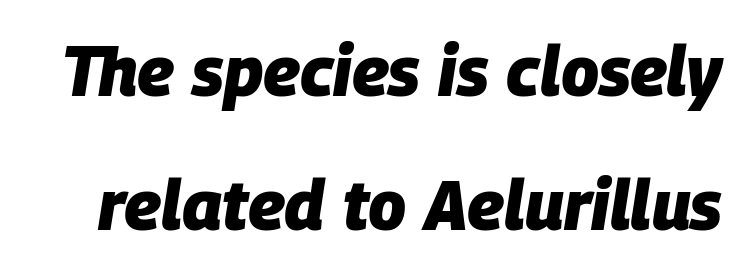
{"italic": "yes", "lean": "right", "slant_degrees": 9, "bold": "yes", "weight": "heavy", "width": "normal", "stroke_contrast": "low", "x_height": "large", "monospaced": "no", "underline": "no", "line_spacing": "loose", "line_spacing_ratio": 1.94, "letter_spacing": "normal", "letter_spacing_em": 0.0, "glyph_px": 69}
